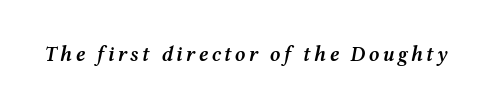
The image shows 21 px text type, italic (leaning right); set not underlined.
